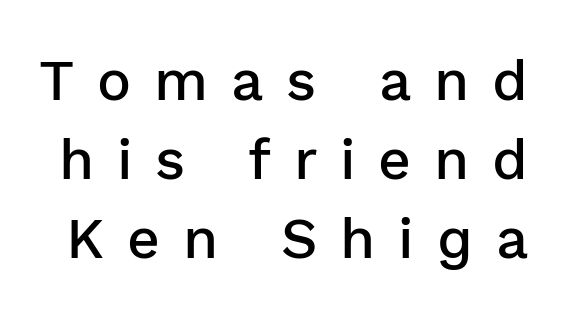
The image shows 57 px semibold sans-serif type, upright; set normal line spacing (1.39x), unusually wide letter spacing (+0.4 em), not underlined; low stroke contrast and a medium x-height.
